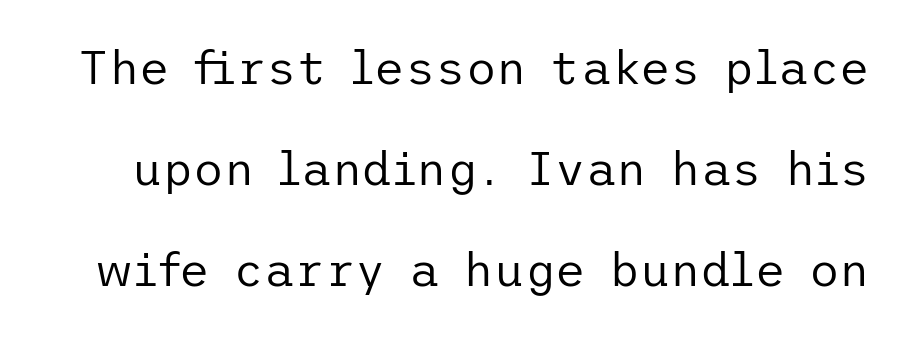
The letters carry no serifs — their stems end cleanly without finishing strokes. You can tell it's not italic because the verticals are truly vertical. Leading: increased. Descenders hang freely into open space. The typesetting does not lean heavy: it is not bold.
